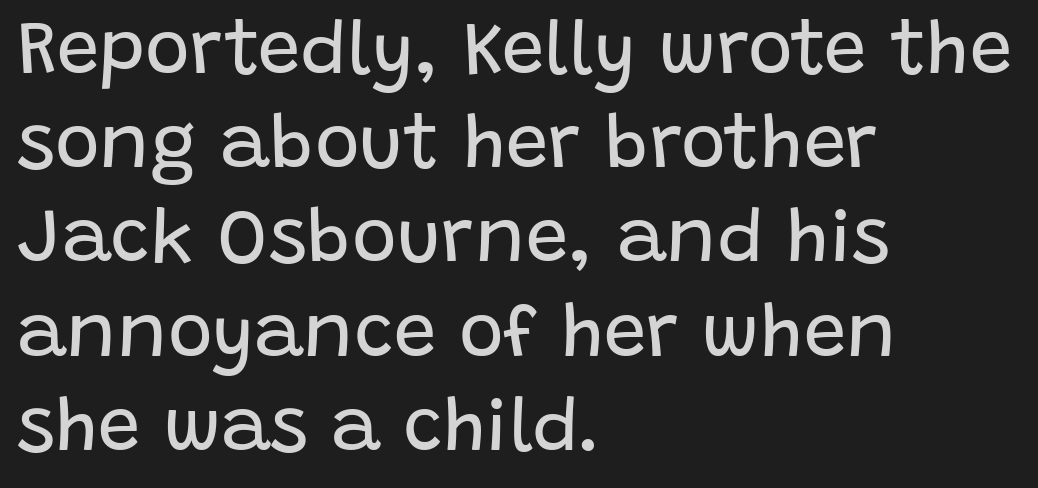
{"serif": "no", "italic": "no", "bold": "no", "weight": "regular", "width": "normal", "stroke_contrast": "low", "x_height": "large", "monospaced": "no", "underline": "no", "align": "left", "line_spacing_ratio": 1.24, "letter_spacing": "normal", "letter_spacing_em": 0.0, "glyph_px": 76}
